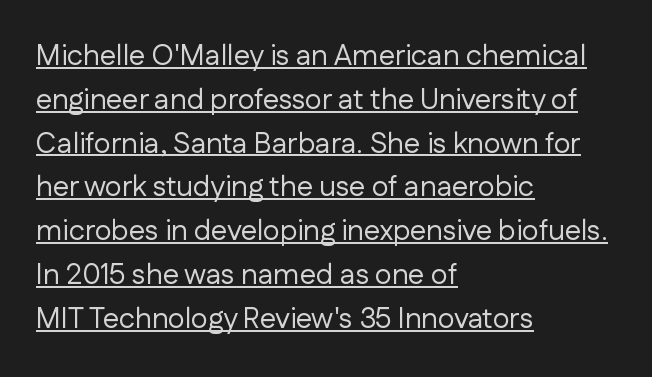
Each word holds together tightly as a unit, with standard inter-letter gaps. The face looks like a standard text weight, possibly lighter. Are there feet on the stems? There aren't — it's a sans. Caption: multi-line text, flush left, ragged right.
